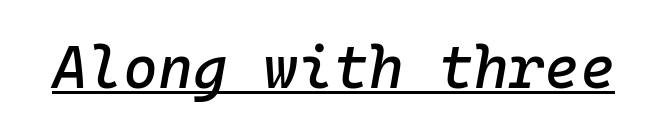
{"italic": "yes", "lean": "right", "slant_degrees": 10, "width": "normal", "stroke_contrast": "low", "x_height": "medium", "monospaced": "yes", "underline": "yes", "letter_spacing": "normal", "letter_spacing_em": 0.0, "glyph_px": 60}
